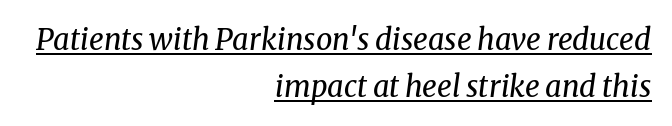
{"serif": "yes", "italic": "yes", "lean": "right", "slant_degrees": 8, "bold": "no", "weight": "regular", "width": "normal", "stroke_contrast": "medium", "x_height": "medium", "monospaced": "no", "underline": "yes", "align": "right", "line_spacing": "normal", "line_spacing_ratio": 1.61, "letter_spacing": "normal", "letter_spacing_em": 0.0, "glyph_px": 29}
